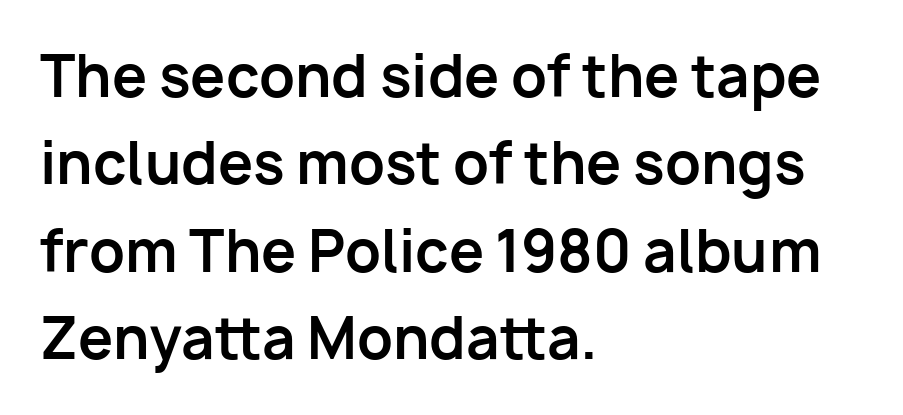
The image shows 56 px bold sans-serif type, upright; set left-aligned, normal line spacing (1.56x), normal letter spacing, not underlined; low stroke contrast and a medium x-height.
